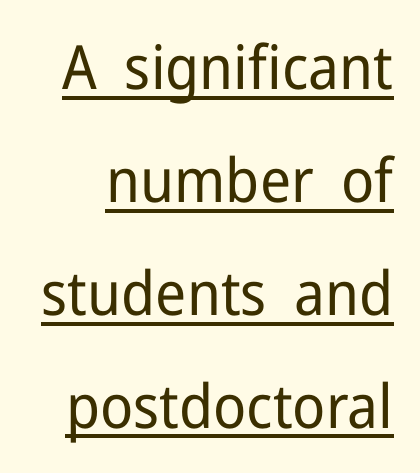
The image shows 61 px regular-weight sans-serif type, upright; set line spacing 1.85x, normal letter spacing, underlined; low stroke contrast and a medium x-height.
